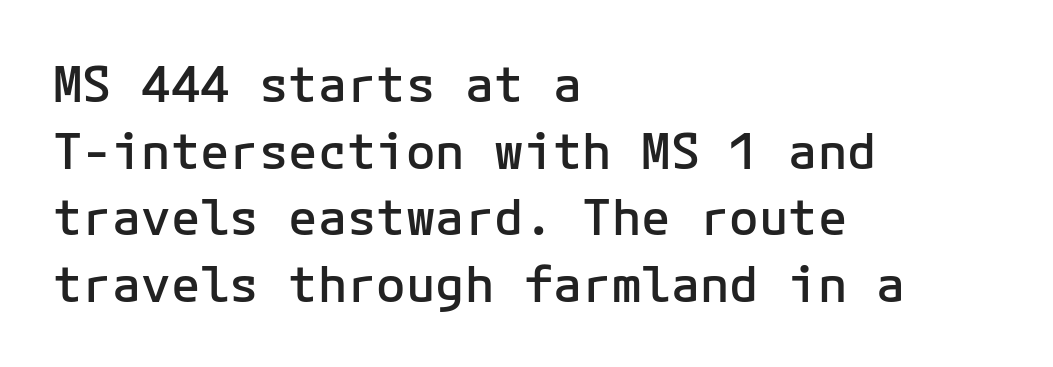
Q: Is the text bold? A: Semi-bold.
Q: Is the text italic (slanted)? A: No, it is upright.
Q: Is the typeface a serif or a sans-serif typeface? A: Sans-serif.
Q: Is the text underlined? A: No.
Q: How is the paragraph aligned? A: Left-aligned.
Q: Is the spacing between letters normal or unusually wide? A: Normal.
Q: Is the spacing between lines tight, normal or loose? A: Normal.
Q: Width (condensed, normal, or wide)? A: Normal.
Q: Stroke contrast? A: Low.
Q: x-height? A: Medium.
Q: Monospaced? A: Yes.
